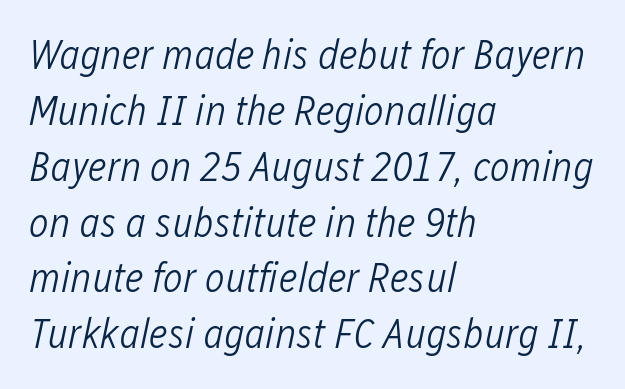
The image shows 42 px light, condensed type, italic (leaning right); set left-aligned, normal line spacing (1.33x), normal letter spacing, not underlined; low stroke contrast and a medium x-height.
